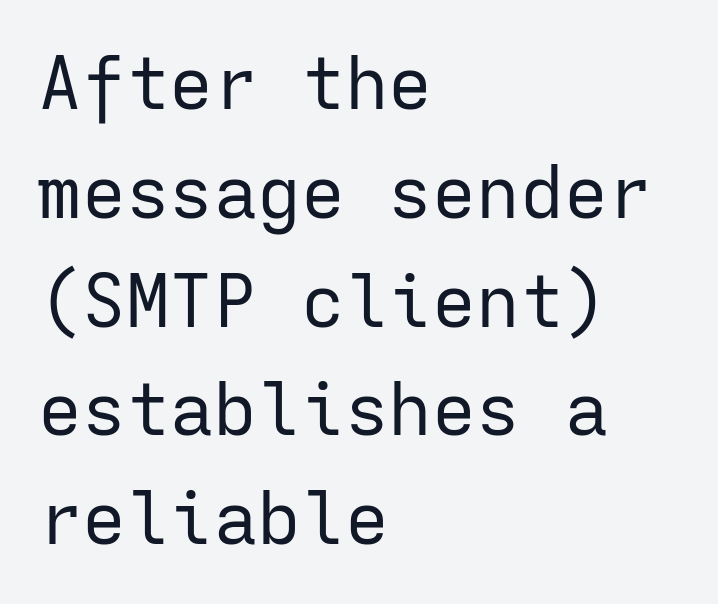
The image shows 73 px regular-weight sans-serif type, upright, monospaced; set left-aligned, normal line spacing (1.49x), normal letter spacing, not underlined; low stroke contrast and a medium x-height.
